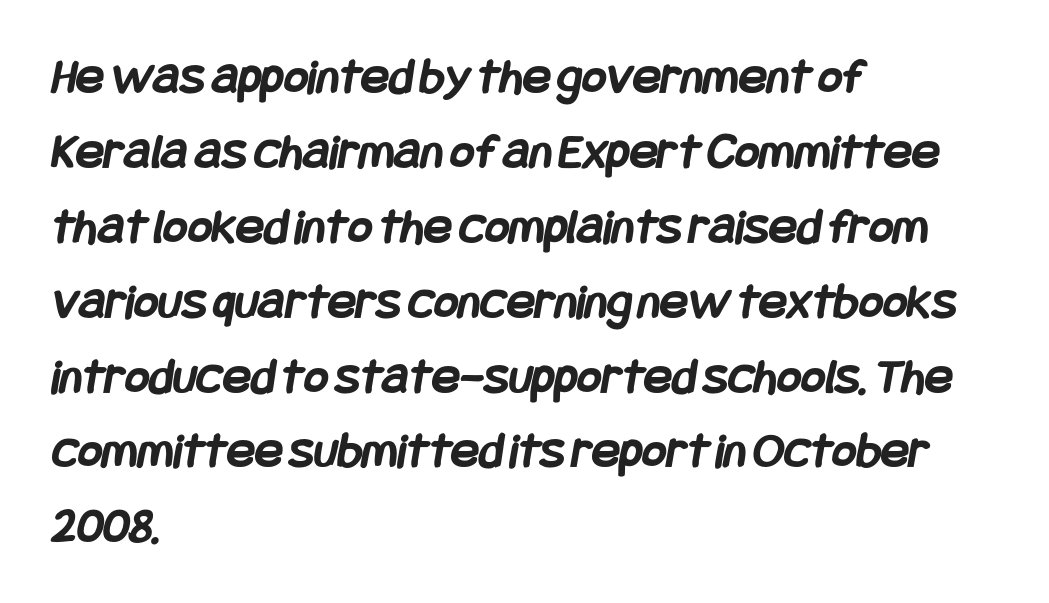
The image shows 52 px semibold, condensed sans-serif type; set left-aligned, normal line spacing (1.44x), normal letter spacing, not underlined; low stroke contrast and a large x-height.
